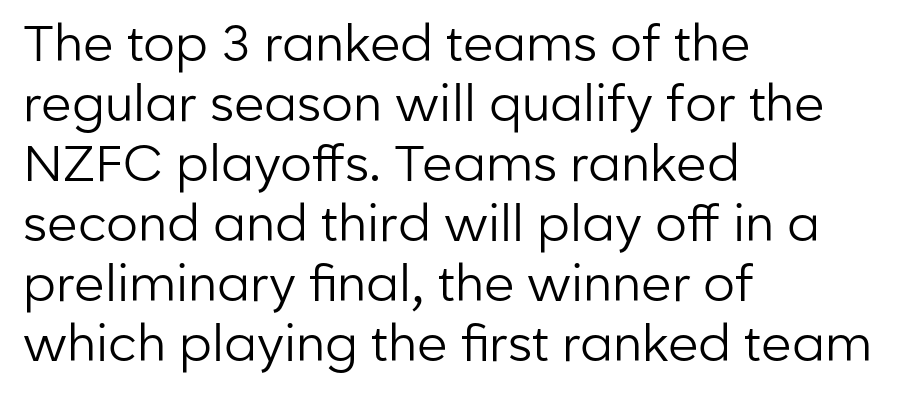
The image shows 50 px regular-weight sans-serif type, upright; set left-aligned, line spacing 1.2x, normal letter spacing, not underlined; low stroke contrast and a medium x-height.
